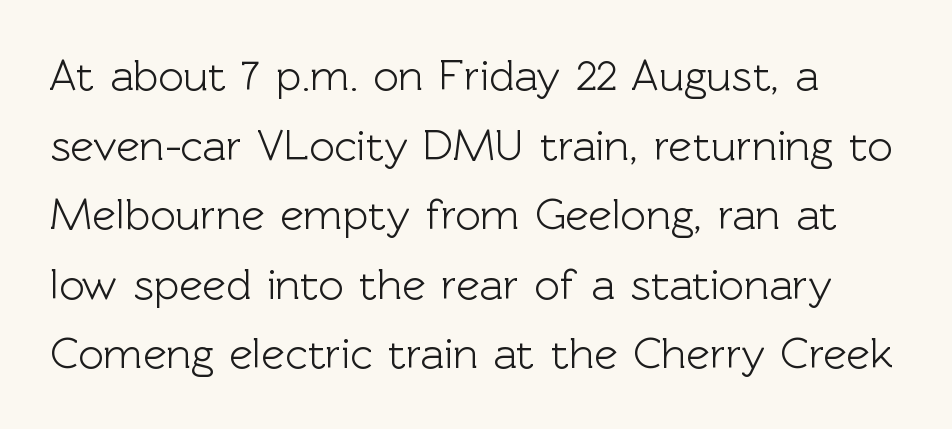
{"serif": "no", "italic": "no", "width": "normal", "x_height": "medium", "monospaced": "no", "underline": "no", "line_spacing": "normal", "line_spacing_ratio": 1.58, "letter_spacing": "normal", "letter_spacing_em": 0.0, "glyph_px": 44}
